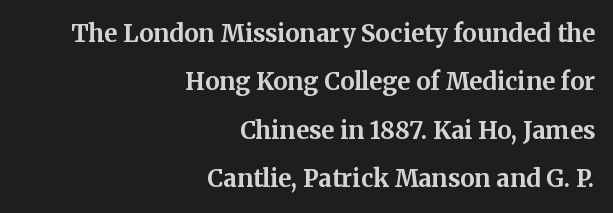
Q: Is the text bold? A: Yes.
Q: Is the text italic (slanted)? A: No, it is upright.
Q: Is the text underlined? A: No.
Q: How is the paragraph aligned? A: Right-aligned.
Q: Is the spacing between letters normal or unusually wide? A: Normal.
Q: Is the spacing between lines tight, normal or loose? A: Loose.
